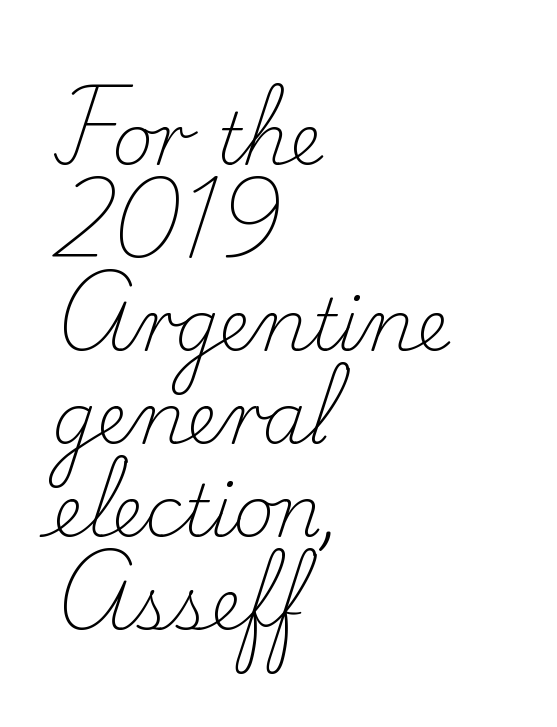
Q: Is the text bold? A: No.
Q: Is the text italic (slanted)? A: Yes.
Q: Is the typeface a serif or a sans-serif typeface? A: Serif.
Q: Is the text underlined? A: No.
Q: How is the paragraph aligned? A: Left-aligned.
Q: Is the spacing between letters normal or unusually wide? A: Normal.
Q: Is the spacing between lines tight, normal or loose? A: Normal.
Q: Width (condensed, normal, or wide)? A: Normal.
Q: Stroke contrast? A: Low.
Q: x-height? A: Small.
Q: Monospaced? A: No.
